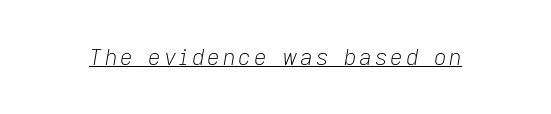
Q: Is the text bold? A: No.
Q: Is the text italic (slanted)? A: Yes, it leans right by about 9 degrees.
Q: Is the text underlined? A: Yes.
